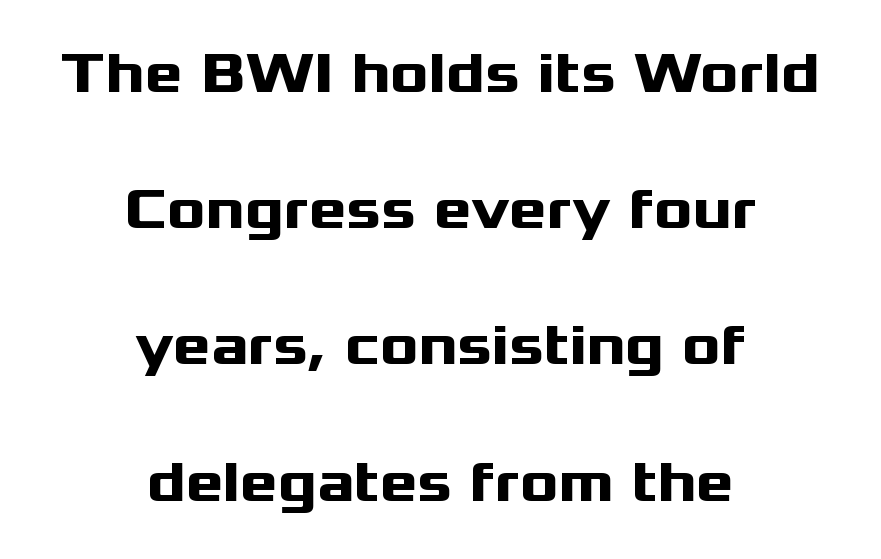
Q: Is the text bold? A: Yes.
Q: Is the text italic (slanted)? A: No, it is upright.
Q: Is the typeface a serif or a sans-serif typeface? A: Sans-serif.
Q: Is the text underlined? A: No.
Q: How is the paragraph aligned? A: Centered.
Q: Is the spacing between letters normal or unusually wide? A: Normal.
Q: Is the spacing between lines tight, normal or loose? A: Loose.
Q: Width (condensed, normal, or wide)? A: Wide.
Q: Stroke contrast? A: Medium.
Q: x-height? A: Medium.
Q: Monospaced? A: No.
